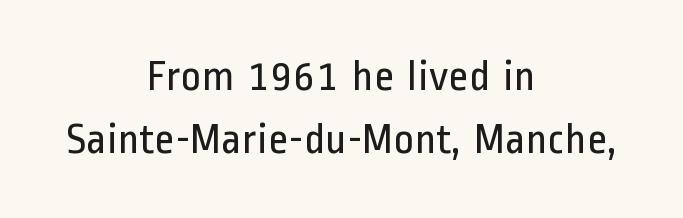
Q: Is the text bold? A: No.
Q: Is the text italic (slanted)? A: No, it is upright.
Q: Is the typeface a serif or a sans-serif typeface? A: Sans-serif.
Q: Is the text underlined? A: No.
Q: How is the paragraph aligned? A: Centered.
Q: Is the spacing between letters normal or unusually wide? A: Normal.
Q: Is the spacing between lines tight, normal or loose? A: Normal.
Q: Width (condensed, normal, or wide)? A: Condensed.
Q: Stroke contrast? A: Low.
Q: x-height? A: Medium.
Q: Monospaced? A: No.
